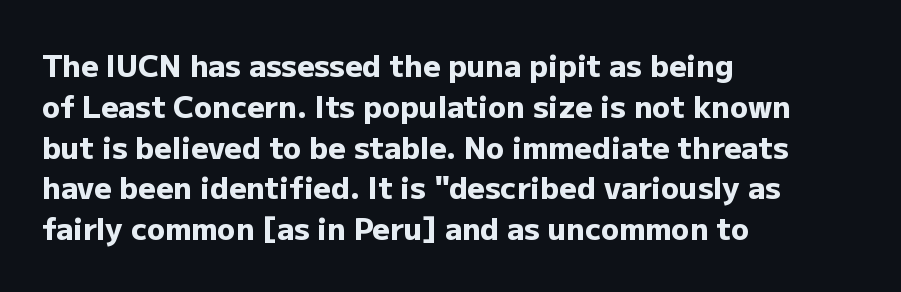
Q: Is the text bold? A: Yes.
Q: Is the text italic (slanted)? A: No, it is upright.
Q: Is the typeface a serif or a sans-serif typeface? A: Sans-serif.
Q: Is the text underlined? A: No.
Q: How is the paragraph aligned? A: Left-aligned.
Q: Is the spacing between letters normal or unusually wide? A: Normal.
Q: Is the spacing between lines tight, normal or loose? A: Normal.
Q: Width (condensed, normal, or wide)? A: Normal.
Q: Stroke contrast? A: Low.
Q: x-height? A: Medium.
Q: Monospaced? A: No.
